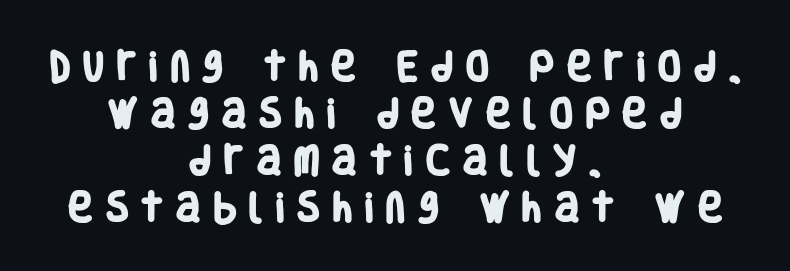
{"serif": "no", "bold": "yes", "weight": "heavy", "width": "condensed", "stroke_contrast": "low", "x_height": "large", "monospaced": "no", "underline": "no", "align": "center", "line_spacing": "normal", "line_spacing_ratio": 1.42, "letter_spacing": "wide", "letter_spacing_em": 0.4, "glyph_px": 33}
